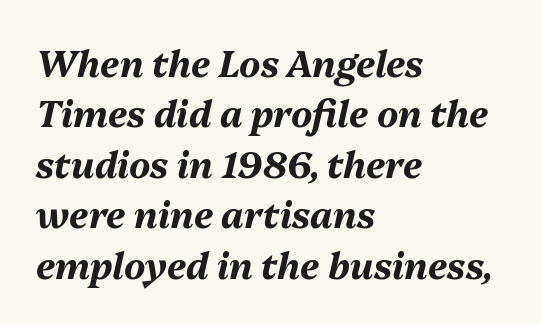
The font is running at its bold setting. Inter-character spacing is left at the font's built-in metrics. Interline gaps are of average width in this sample. The letters are slanted; this is an italic face. The area under the type is left untouched. This sample has the flowing, uneven cadence of proportional lettering.
